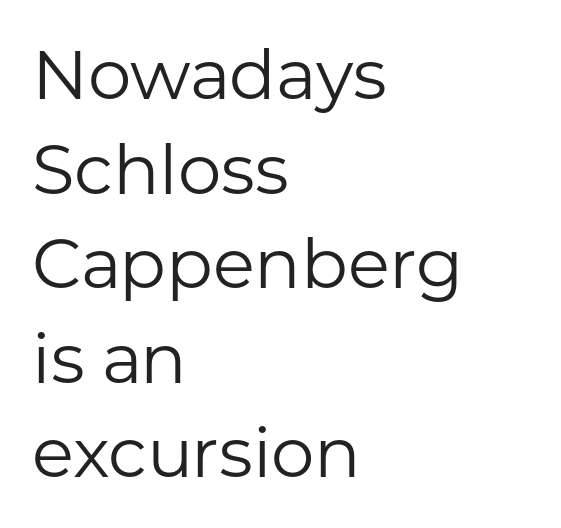
The image shows 69 px regular-weight sans-serif type, upright; set left-aligned, normal line spacing (1.37x), normal letter spacing, not underlined; low stroke contrast and a medium x-height.
